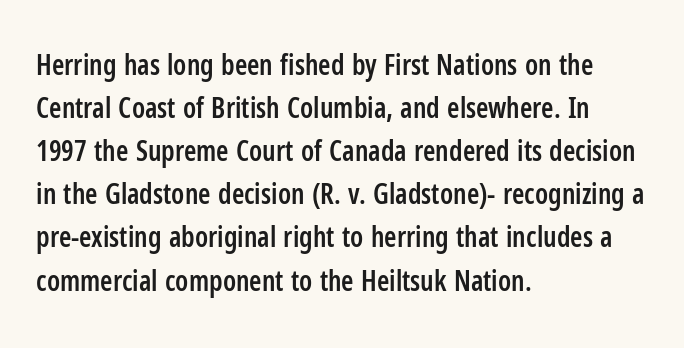
A typesetter would call this proportional, since set widths differ per character. Check the space under the baseline: it is left empty. These lines are set flush left with a ragged right edge. Leading matches the norm, producing a regular column. Does the type have serifs? No, each stem ends abruptly.
